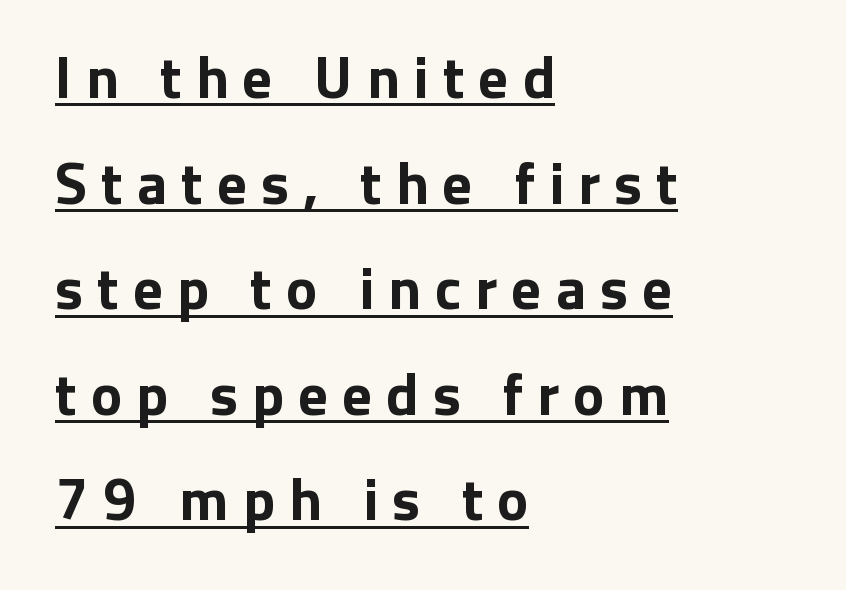
{"serif": "no", "italic": "no", "bold": "yes", "weight": "bold", "width": "normal", "stroke_contrast": "low", "x_height": "medium", "monospaced": "no", "underline": "yes", "align": "left", "line_spacing_ratio": 1.79, "letter_spacing": "wide", "letter_spacing_em": 0.24, "glyph_px": 59}
